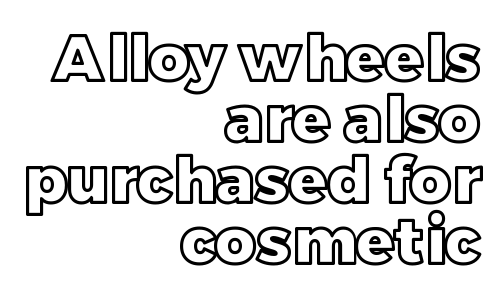
Tall strokes in this sample are plumb rather than angled. Proportional: the letters do not fall into vertical columns. The gaps between neighbouring characters are ordinary and unremarkable. Beneath every word, the page is bare. Casual observation: everything's shoved over to the right.
